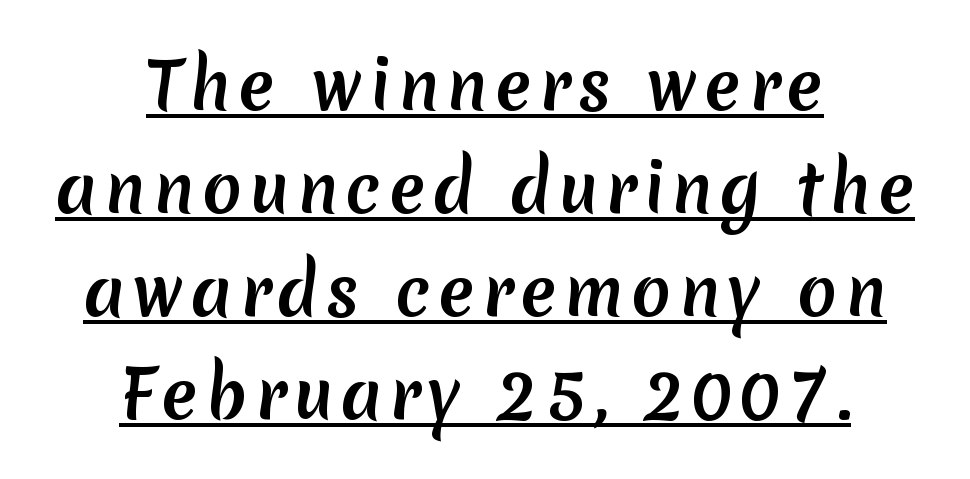
{"serif": "no", "width": "normal", "stroke_contrast": "medium", "x_height": "medium", "monospaced": "no", "underline": "yes", "align": "center", "line_spacing": "normal", "line_spacing_ratio": 1.56, "glyph_px": 66}
